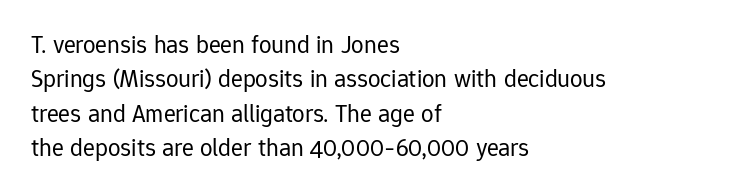
Spacing between characters is what you'd get straight out of the box. The passage shown is not underscored anywhere. The lines in this sample share a left origin and differ only in where they stop. The lines sit at an ordinary, default distance from one another. Is the type heavy? It reads as light-to-regular instead.
